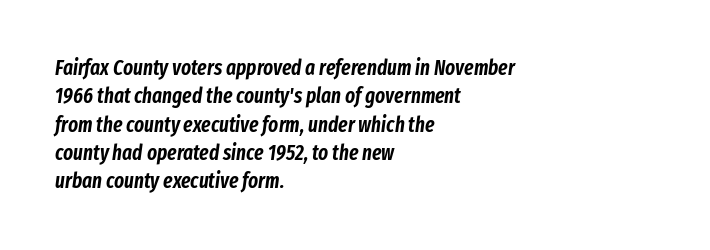
The image shows 21 px text type, italic (leaning right); set left-aligned, normal line spacing (1.35x), normal letter spacing, not underlined.
